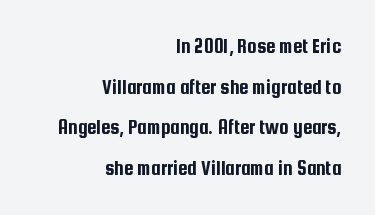
Alignment: flush right. Type without underlining. If you drew a line through each stem, it would be perfectly vertical. The letters sit at their default tracking, neither squeezed nor spread. Successive baselines arrive slowly, with a big drop between each.
